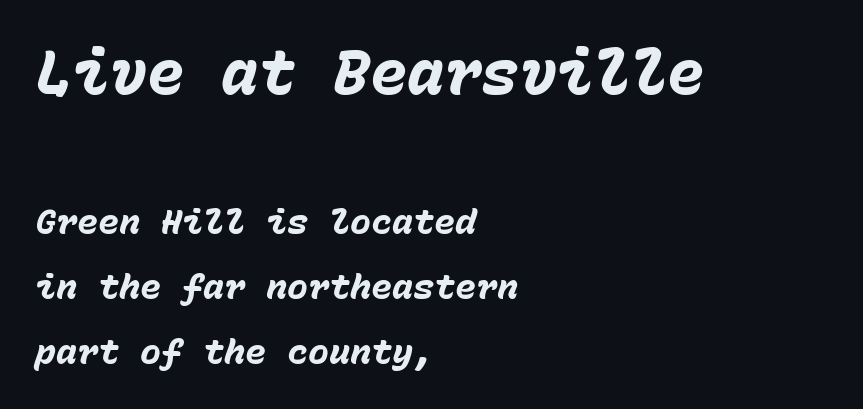
Emphasis by weight is at full strength: bold. The passage shown is typed in a monospace face where columns stay perfectly aligned. The rendering applies a slant to the glyphs. Leftover space on each line is placed entirely after the last word. Glance below the letters and you will spot only blank space. There is no visible air inserted between adjacent glyphs.
